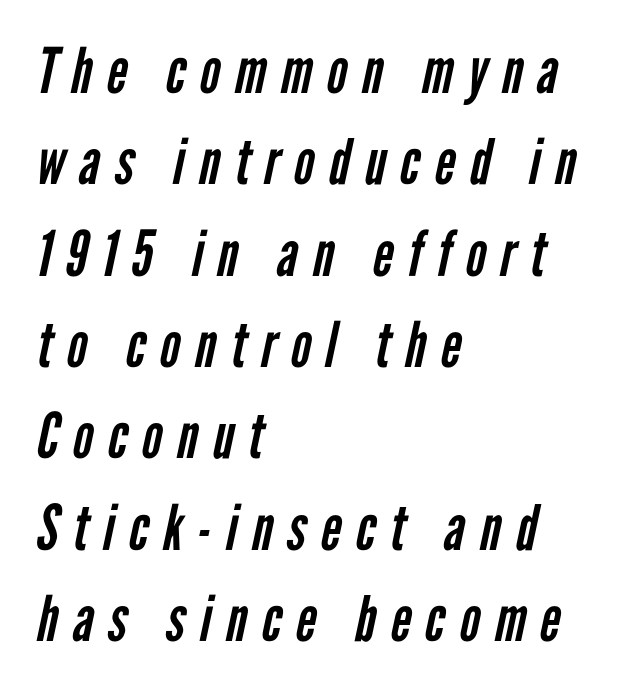
The image shows 63 px regular-weight, condensed sans-serif type; set left-aligned, normal line spacing (1.45x), unusually wide letter spacing (+0.23 em), not underlined; low stroke contrast and a medium x-height.
